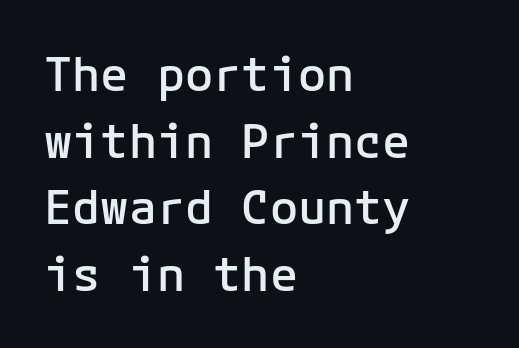
{"serif": "no", "italic": "no", "bold": "semi", "weight": "semibold", "width": "normal", "stroke_contrast": "low", "x_height": "medium", "monospaced": "yes", "underline": "no", "align": "left", "line_spacing": "normal", "line_spacing_ratio": 1.42, "letter_spacing": "normal", "letter_spacing_em": 0.0, "glyph_px": 47}
